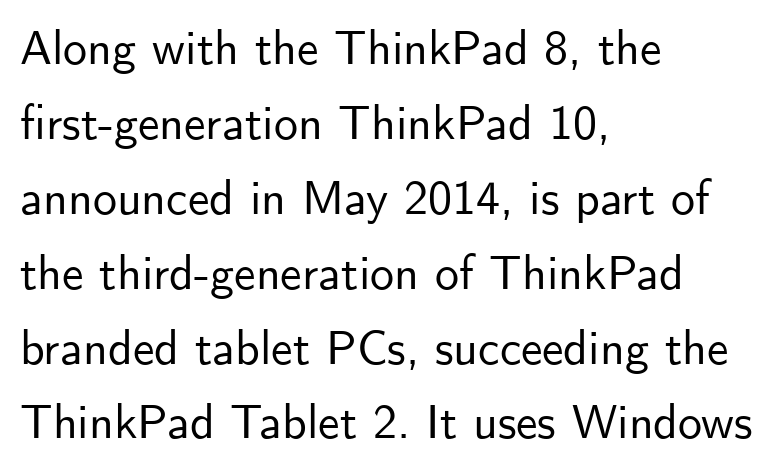
{"serif": "no", "italic": "no", "width": "normal", "stroke_contrast": "low", "x_height": "small", "monospaced": "no", "underline": "no", "align": "left", "line_spacing": "normal", "line_spacing_ratio": 1.56, "letter_spacing": "normal", "letter_spacing_em": 0.0, "glyph_px": 48}
